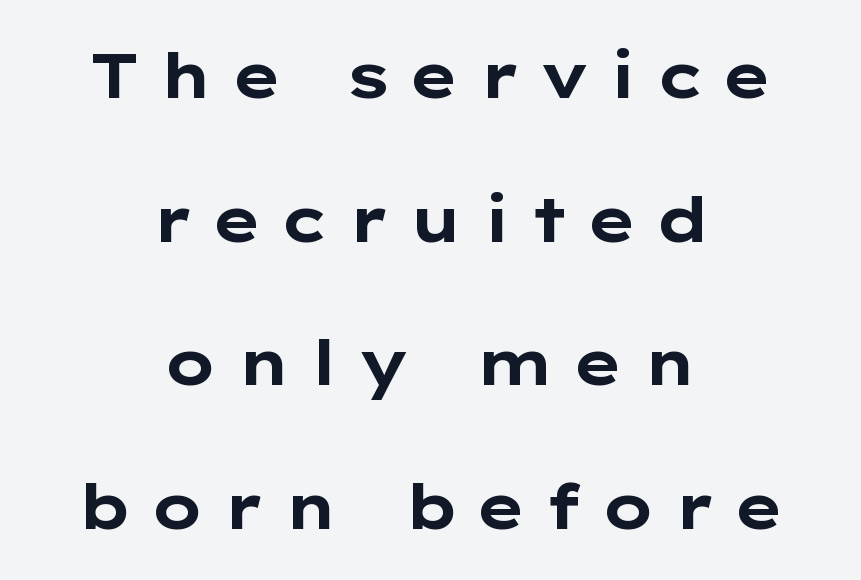
Italic: no, the glyphs are upright roman. Honestly, the rows look like they've been pulled way apart. Decoration check: the copy has no underline. The font family rendered here belongs to the sans-serif group. This sample has the flowing, uneven cadence of proportional lettering. Caption: expanded tracking, letters set apart.
